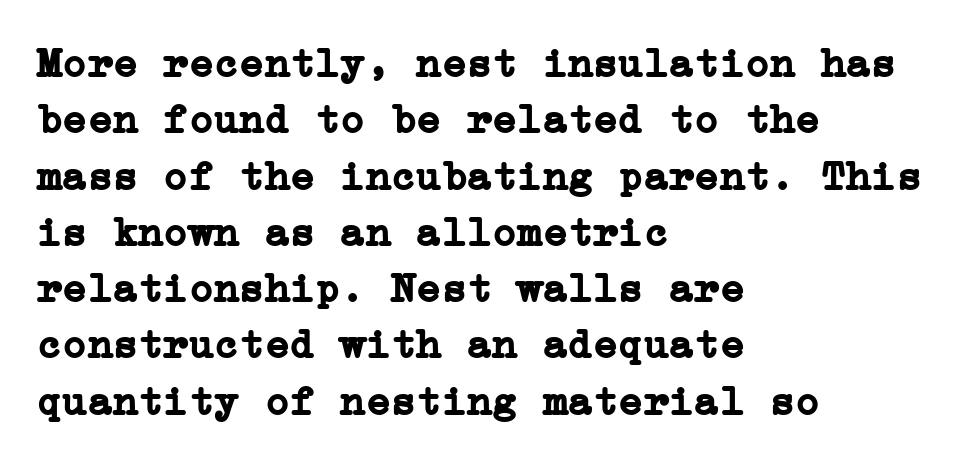
Q: Is the text bold? A: Yes.
Q: Is the text italic (slanted)? A: No, it is upright.
Q: Is the typeface a serif or a sans-serif typeface? A: Serif.
Q: Is the text underlined? A: No.
Q: How is the paragraph aligned? A: Left-aligned.
Q: Is the spacing between letters normal or unusually wide? A: Normal.
Q: Is the spacing between lines tight, normal or loose? A: Normal.
Q: Width (condensed, normal, or wide)? A: Normal.
Q: Stroke contrast? A: Low.
Q: x-height? A: Medium.
